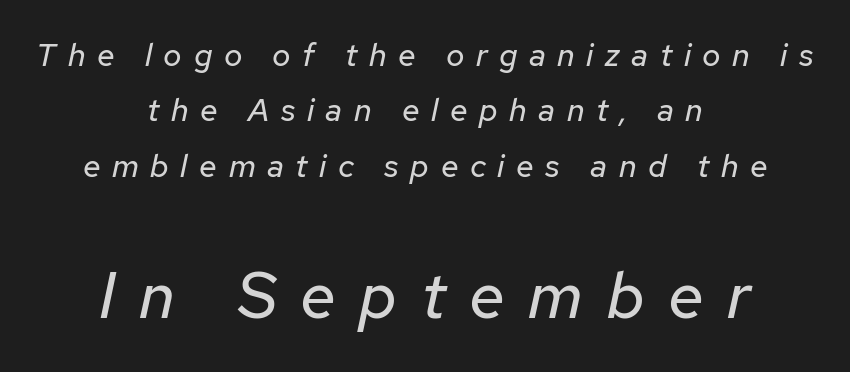
The image shows 65 px regular-weight type, italic (leaning right); set centered, line spacing 1.73x, unusually wide letter spacing (+0.36 em), not underlined; the second (bottom) block is 2.03x larger; low stroke contrast and a medium x-height.
